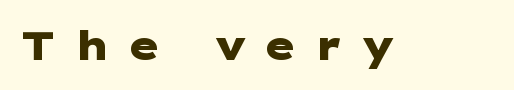
The image shows 40 px heavy, wide sans-serif type, upright; set unusually wide letter spacing (+0.41 em), not underlined; low stroke contrast and a medium x-height.
